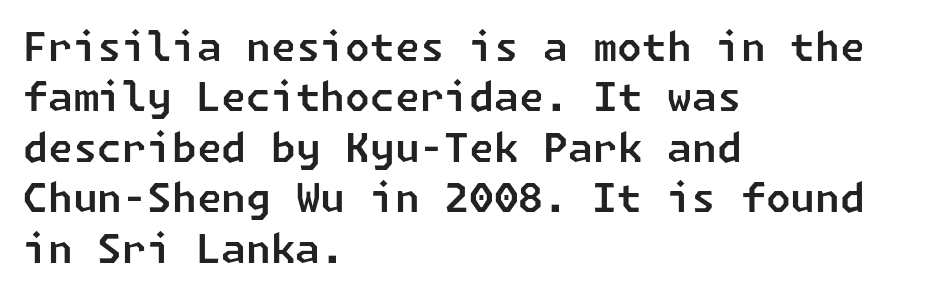
Q: Is the typeface a serif or a sans-serif typeface? A: Sans-serif.
Q: Is the text underlined? A: No.
Q: How is the paragraph aligned? A: Left-aligned.
Q: Is the spacing between letters normal or unusually wide? A: Normal.
Q: Is the spacing between lines tight, normal or loose? A: Normal.
Q: Width (condensed, normal, or wide)? A: Normal.
Q: Stroke contrast? A: Low.
Q: x-height? A: Medium.
